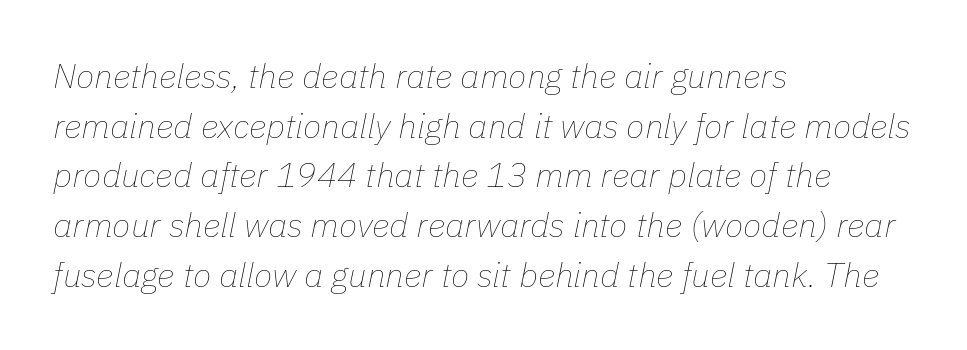
The image shows 34 px thin type, italic (leaning right); set left-aligned, normal line spacing (1.46x), normal letter spacing, not underlined; low stroke contrast and a medium x-height.
